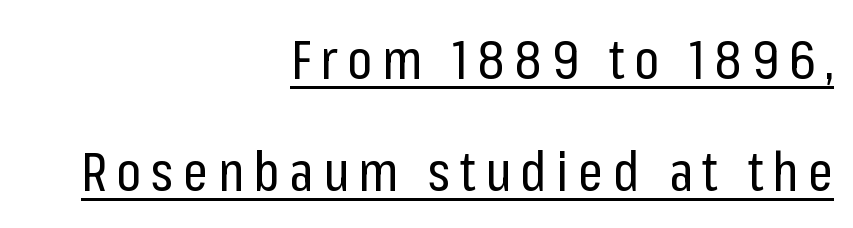
Ordinary non-slanted type is in use. Classification — sans serif. Descenders here cross a horizontal rule under the line. The rendering uses natural spacing where letterforms have individual widths. Visually the block forms a straight wall on the right and a jagged coastline on the left. Letters have the restrained weight of plain body copy at most.
